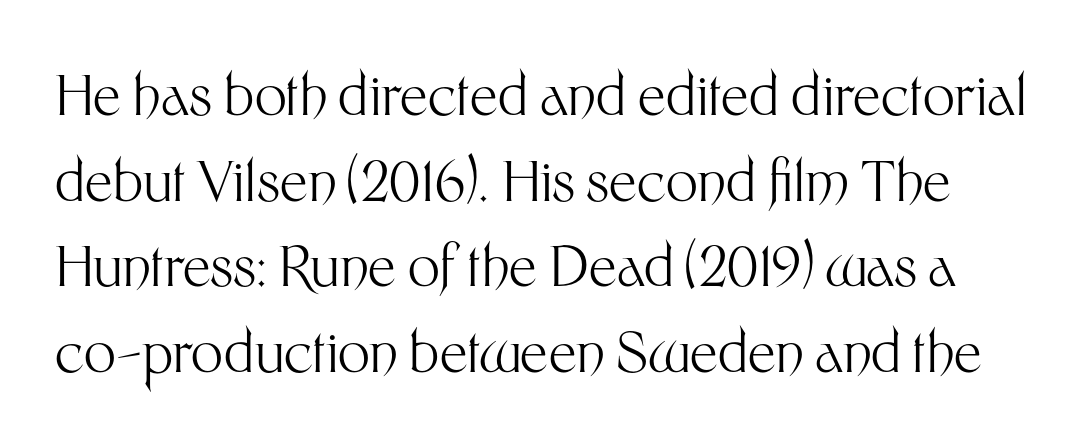
The gap between lines stays unmarked. Do the letters lean? They stand straight. Nothing sits at the stroke ends, so this counts as sans-serif. Vertically, the passage feels balanced, rows spaced as you'd expect. The rendering uses natural spacing where letterforms have individual widths.
